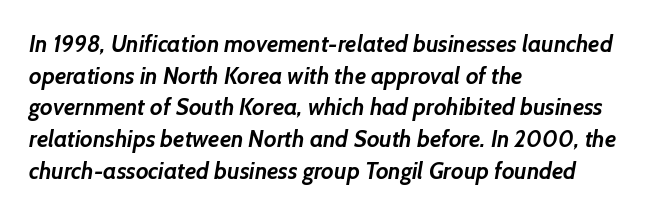
Q: Is the text bold? A: Yes.
Q: Is the text underlined? A: No.
Q: How is the paragraph aligned? A: Left-aligned.
Q: Is the spacing between letters normal or unusually wide? A: Normal.
Q: Is the spacing between lines tight, normal or loose? A: Normal.
